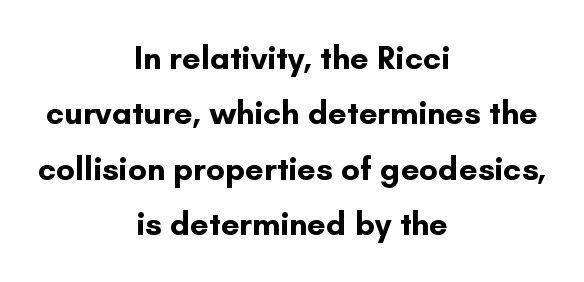
Q: Is the text bold? A: Yes.
Q: Is the text italic (slanted)? A: No, it is upright.
Q: Is the typeface a serif or a sans-serif typeface? A: Sans-serif.
Q: Is the text underlined? A: No.
Q: How is the paragraph aligned? A: Centered.
Q: Is the spacing between letters normal or unusually wide? A: Normal.
Q: Is the spacing between lines tight, normal or loose? A: Normal.
Q: Width (condensed, normal, or wide)? A: Normal.
Q: Stroke contrast? A: Low.
Q: x-height? A: Small.
Q: Monospaced? A: No.
